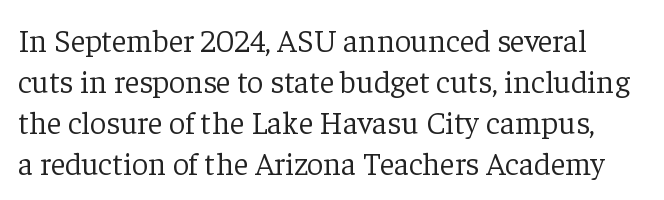
{"serif": "yes", "italic": "no", "bold": "no", "weight": "light", "width": "normal", "stroke_contrast": "low", "x_height": "medium", "monospaced": "no", "underline": "no", "line_spacing": "normal", "line_spacing_ratio": 1.28, "letter_spacing": "normal", "letter_spacing_em": 0.0, "glyph_px": 32}
